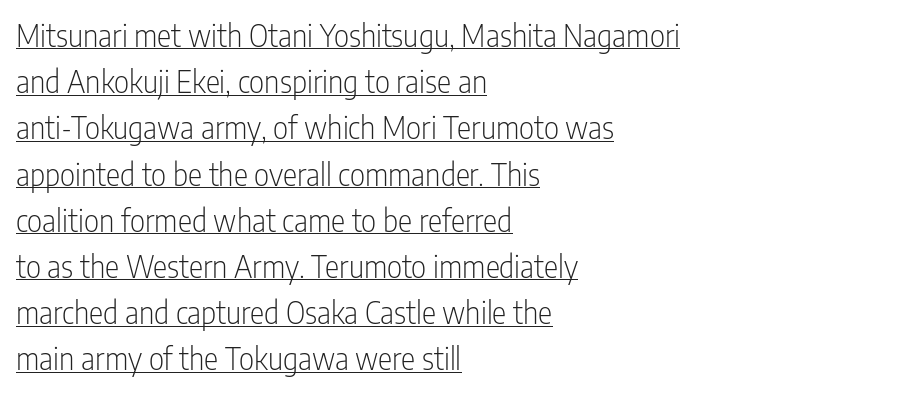
Q: Is the text bold? A: No.
Q: Is the text italic (slanted)? A: No, it is upright.
Q: Is the typeface a serif or a sans-serif typeface? A: Sans-serif.
Q: Is the text underlined? A: Yes.
Q: How is the paragraph aligned? A: Left-aligned.
Q: Is the spacing between letters normal or unusually wide? A: Normal.
Q: Is the spacing between lines tight, normal or loose? A: Normal.
Q: Width (condensed, normal, or wide)? A: Condensed.
Q: Stroke contrast? A: Low.
Q: x-height? A: Medium.
Q: Monospaced? A: No.
